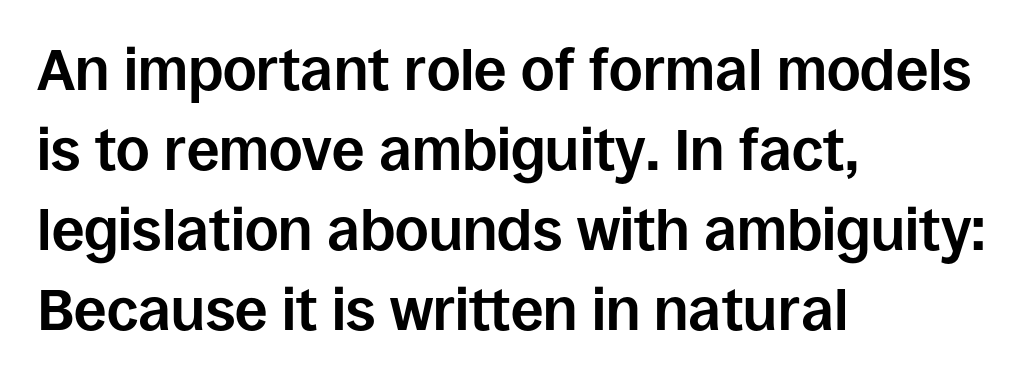
Regular leading. Line beginnings align vertically; line endings do not. The letters stand straight up with perfectly vertical stems. The strokes are fattened all the way to bold.
